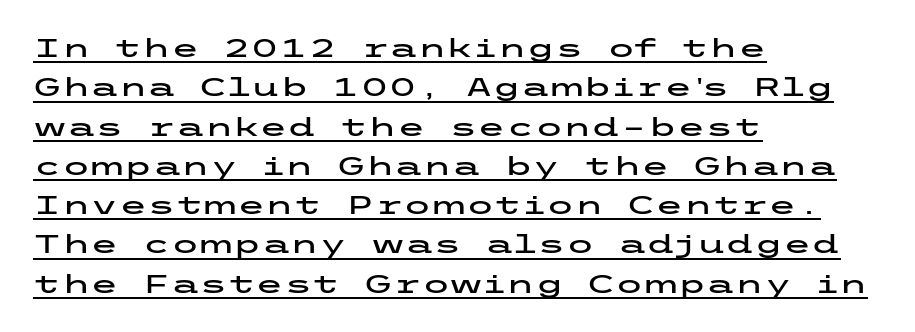
{"italic": "no", "underline": "yes", "align": "left", "line_spacing": "normal", "line_spacing_ratio": 1.51, "letter_spacing": "normal", "letter_spacing_em": 0.0, "glyph_px": 26}
